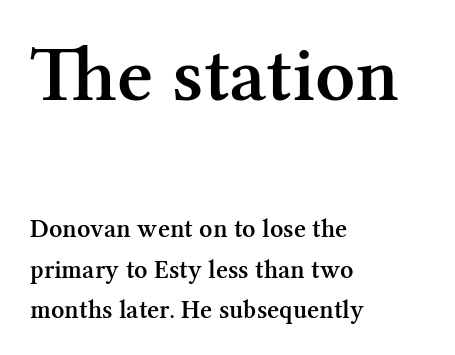
{"serif": "yes", "italic": "no", "bold": "semi", "weight": "semibold", "width": "normal", "stroke_contrast": "medium", "x_height": "medium", "monospaced": "no", "underline": "no", "align": "left", "line_spacing": "normal", "line_spacing_ratio": 1.55, "letter_spacing": "normal", "letter_spacing_em": 0.0, "larger_block": "first", "size_ratio": 3.0, "glyph_px": 78}
